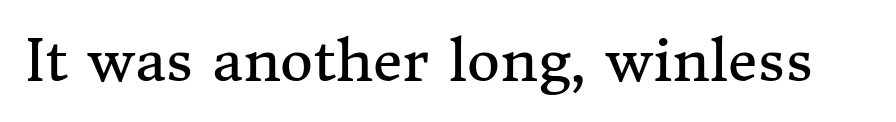
{"serif": "yes", "italic": "no", "bold": "no", "weight": "regular", "width": "normal", "stroke_contrast": "medium", "x_height": "medium", "monospaced": "no", "underline": "no", "letter_spacing": "normal", "letter_spacing_em": 0.0, "glyph_px": 57}
